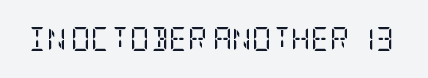
Only glyphs here, with clear space below each row. Notice how the stems are strictly vertical — no italics here. Between one letter and the next there's only the usual sliver of space. Is this a heavy cut? Hardly; it is regular or lighter.
